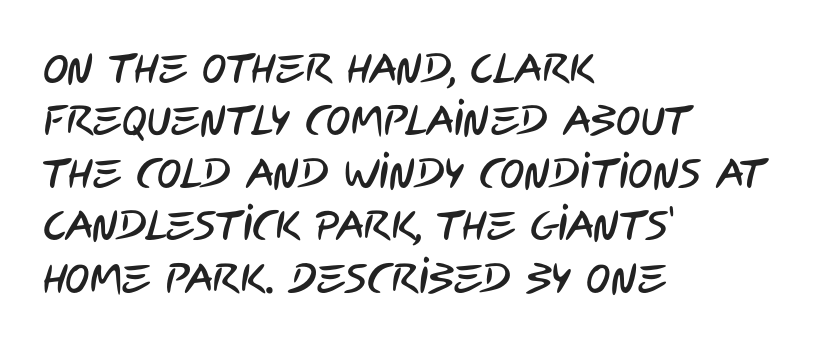
{"serif": "no", "width": "condensed", "stroke_contrast": "low", "x_height": "large", "monospaced": "no", "underline": "no", "align": "left", "line_spacing": "normal", "line_spacing_ratio": 1.28, "letter_spacing": "normal", "letter_spacing_em": 0.0, "glyph_px": 41}
